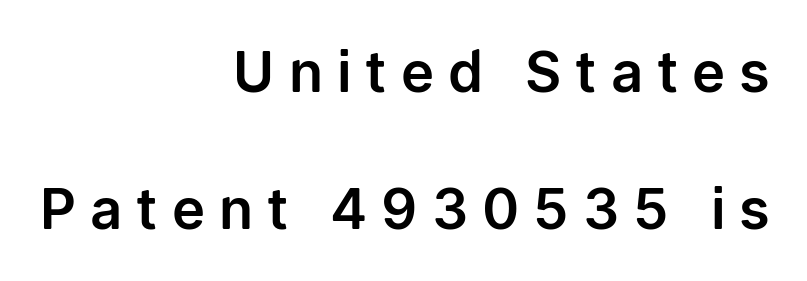
Just letters on the line, the space beneath them empty. One glance says open: line gaps are wider than usual. Proportional: the letters do not fall into vertical columns. Serif or sans? Sans — the stroke terminals are bare. The letterforms stand isolated, each surrounded by extra space. Compared with a flush-left layout, this one pins lines to the opposite, right side.
